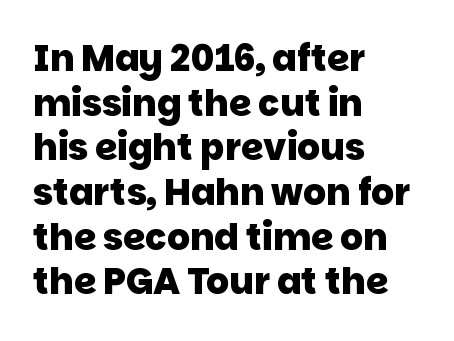
Does the type have serifs? No, each stem ends abruptly. The specimen omits any rule beneath the text block's lines. Line starts are locked; line ends wander. Tracking here is standard; glyphs follow each other at the usual distance.
